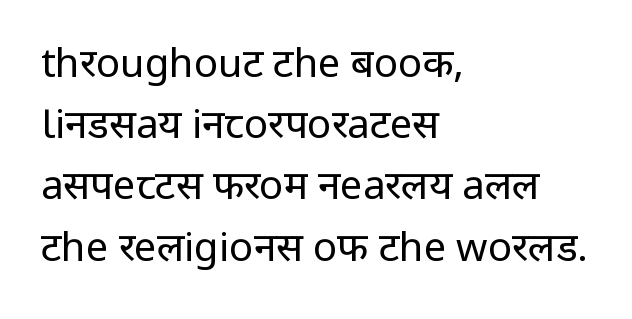
{"serif": "no", "italic": "no", "bold": "no", "weight": "regular", "width": "normal", "stroke_contrast": "low", "x_height": "medium", "monospaced": "no", "underline": "no", "align": "left", "line_spacing": "normal", "line_spacing_ratio": 1.53, "letter_spacing": "normal", "letter_spacing_em": 0.0, "glyph_px": 40}
